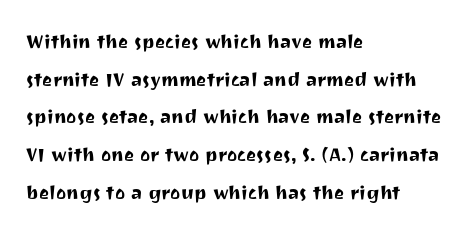
The image shows 24 px text type, upright; set left-aligned, normal line spacing (1.57x), normal letter spacing, not underlined.
